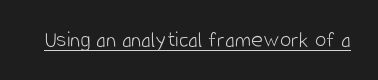
{"italic": "no", "bold": "no", "underline": "yes", "letter_spacing": "normal", "letter_spacing_em": 0.0, "glyph_px": 23}
